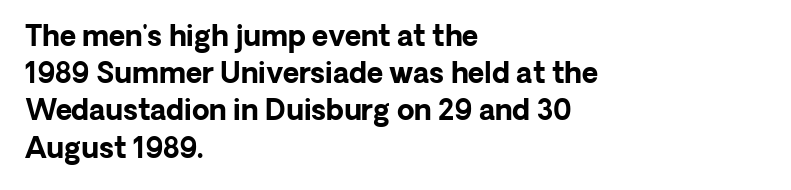
{"serif": "no", "italic": "no", "bold": "yes", "weight": "bold", "width": "normal", "stroke_contrast": "low", "x_height": "medium", "monospaced": "no", "underline": "no", "align": "left", "line_spacing": "normal", "line_spacing_ratio": 1.33, "letter_spacing": "normal", "letter_spacing_em": 0.0, "glyph_px": 28}
